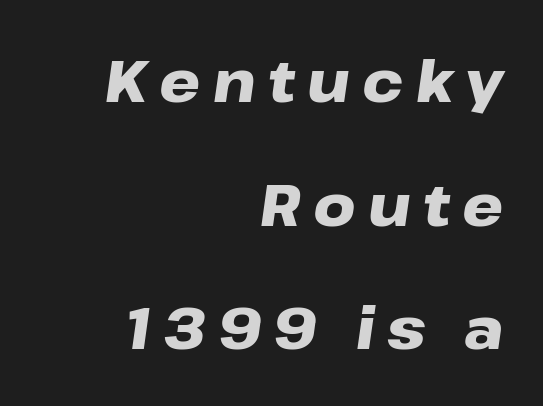
The image shows 58 px heavy, wide type, italic (leaning right); set right-aligned, loose line spacing (2.13x), unusually wide letter spacing (+0.21 em), not underlined; low stroke contrast and a medium x-height.
